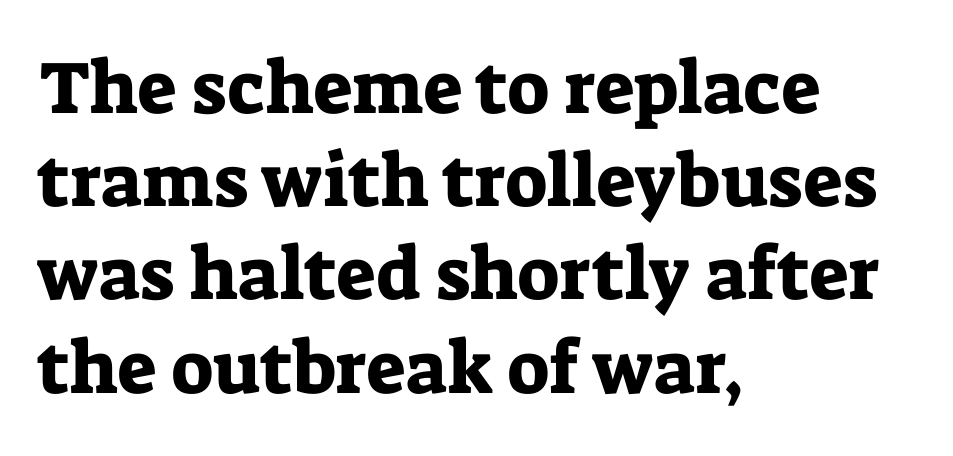
Q: Is the text italic (slanted)? A: No, it is upright.
Q: Is the typeface a serif or a sans-serif typeface? A: Serif.
Q: Is the text underlined? A: No.
Q: How is the paragraph aligned? A: Left-aligned.
Q: Is the spacing between letters normal or unusually wide? A: Normal.
Q: Is the spacing between lines tight, normal or loose? A: Normal.
Q: Width (condensed, normal, or wide)? A: Normal.
Q: Stroke contrast? A: Low.
Q: x-height? A: Medium.
Q: Monospaced? A: No.
